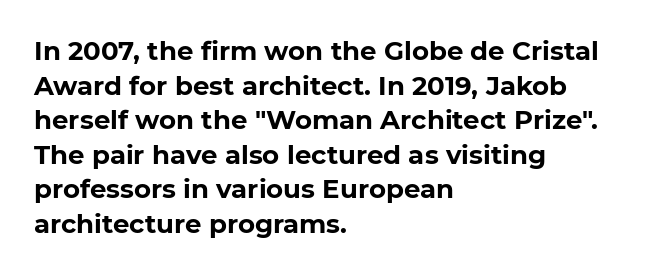
Q: Is the text bold? A: Yes.
Q: Is the text italic (slanted)? A: No, it is upright.
Q: Is the text underlined? A: No.
Q: How is the paragraph aligned? A: Left-aligned.
Q: Is the spacing between letters normal or unusually wide? A: Normal.
Q: Is the spacing between lines tight, normal or loose? A: Normal.
